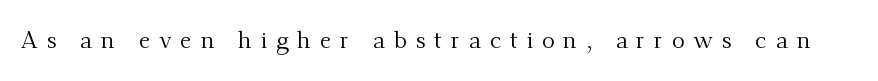
How are the letters spaced? Widely, with obvious added tracking. No chunkiness to these letters — they're not bold. Notice how the stems are strictly vertical — no italics here. The strip under each line holds only bare page.
